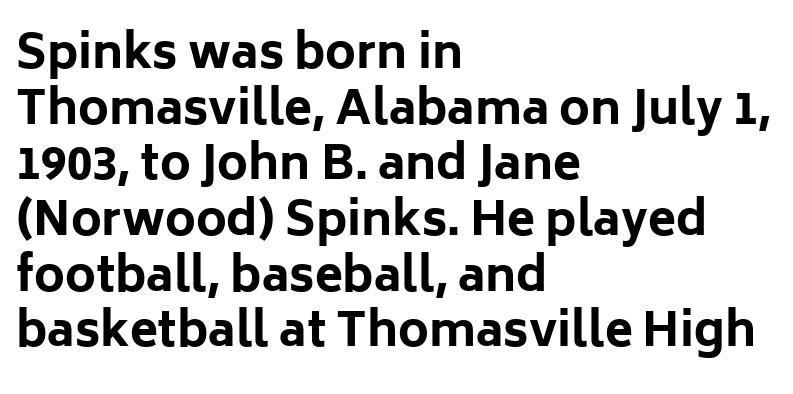
If you drew a ruler down the left edge, every line would touch it. Does the weight exceed regular? Yes, all the way to bold. The letters sit at their default tracking, neither squeezed nor spread. Looks like regular typesetting: each glyph gets only the width it needs.
